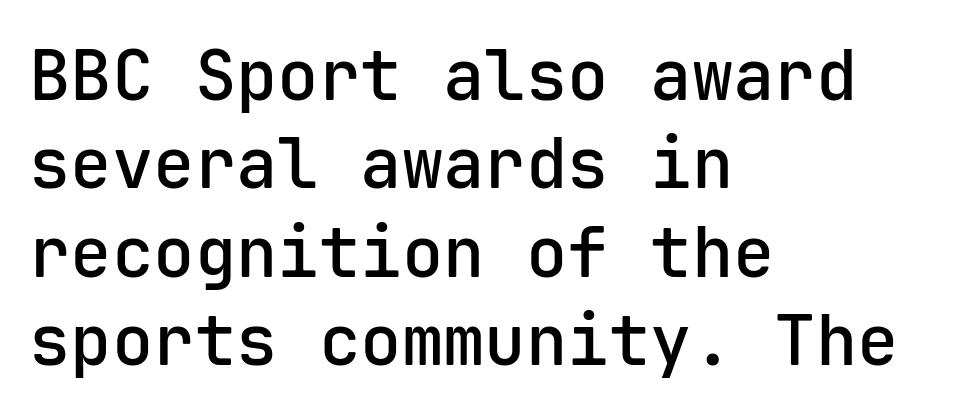
Q: Is the text bold? A: Semi-bold.
Q: Is the text italic (slanted)? A: No, it is upright.
Q: Is the typeface a serif or a sans-serif typeface? A: Sans-serif.
Q: Is the text underlined? A: No.
Q: How is the paragraph aligned? A: Left-aligned.
Q: Is the spacing between letters normal or unusually wide? A: Normal.
Q: Is the spacing between lines tight, normal or loose? A: Normal.
Q: Width (condensed, normal, or wide)? A: Normal.
Q: Stroke contrast? A: Low.
Q: x-height? A: Medium.
Q: Monospaced? A: Yes.
